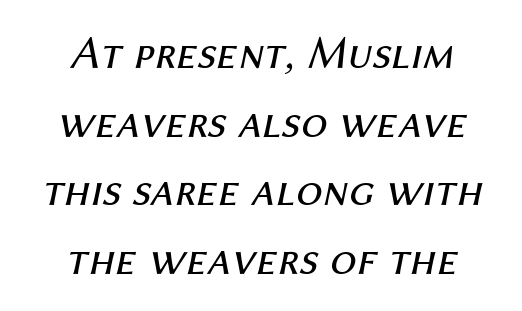
The image shows 47 px regular-weight type, italic (leaning right); set centered, normal line spacing (1.46x), normal letter spacing, not underlined; medium stroke contrast and a medium x-height.
